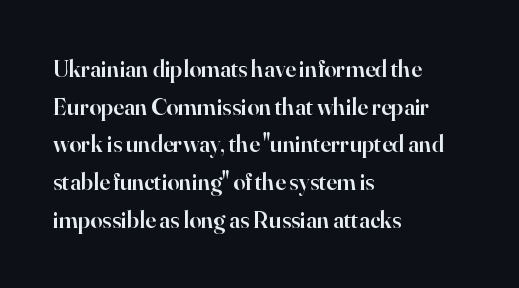
{"italic": "no", "bold": "semi", "underline": "no", "align": "left", "line_spacing": "normal", "line_spacing_ratio": 1.57, "letter_spacing": "normal", "letter_spacing_em": 0.0, "glyph_px": 24}
